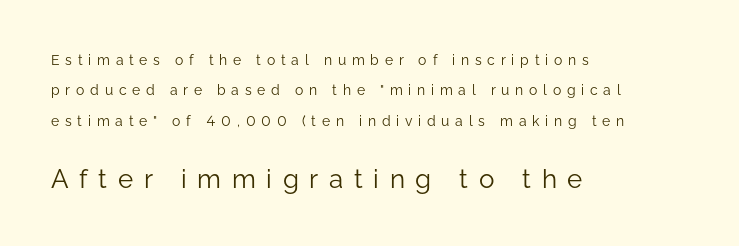
{"italic": "no", "bold": "no", "underline": "no", "align": "left", "line_spacing": "loose", "line_spacing_ratio": 2.17, "letter_spacing": "wide", "letter_spacing_em": 0.41, "larger_block": "second", "size_ratio": 1.86, "glyph_px": 26}
